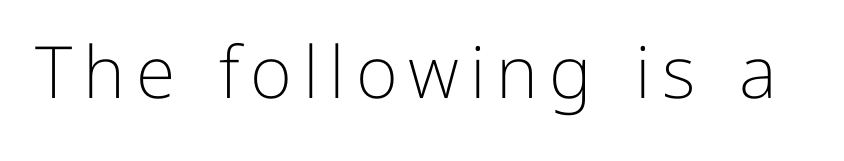
{"serif": "no", "italic": "no", "bold": "no", "weight": "light", "width": "normal", "stroke_contrast": "low", "x_height": "medium", "monospaced": "no", "underline": "no", "glyph_px": 72}
